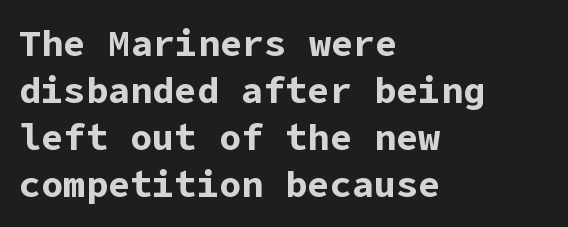
{"serif": "no", "italic": "no", "bold": "yes", "weight": "bold", "width": "normal", "stroke_contrast": "low", "x_height": "medium", "underline": "no", "align": "left", "line_spacing": "normal", "line_spacing_ratio": 1.27, "letter_spacing": "normal", "letter_spacing_em": 0.0, "glyph_px": 37}
